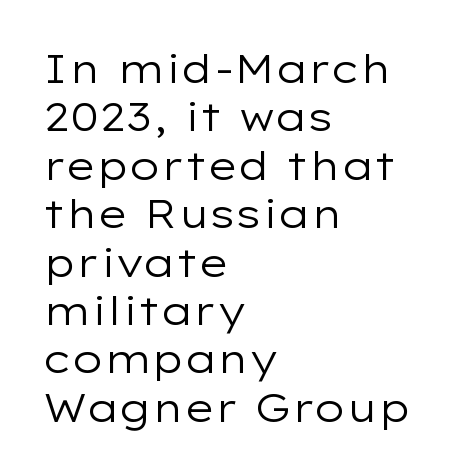
The image shows 40 px regular-weight, wide sans-serif type, upright; set left-aligned, line spacing 1.21x, normal letter spacing, not underlined; low stroke contrast and a medium x-height.
